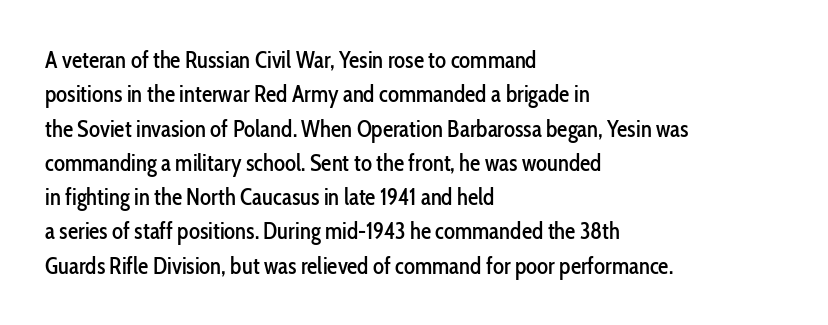
{"italic": "no", "underline": "no", "align": "left", "line_spacing": "normal", "line_spacing_ratio": 1.49, "letter_spacing": "normal", "letter_spacing_em": 0.0, "glyph_px": 23}
